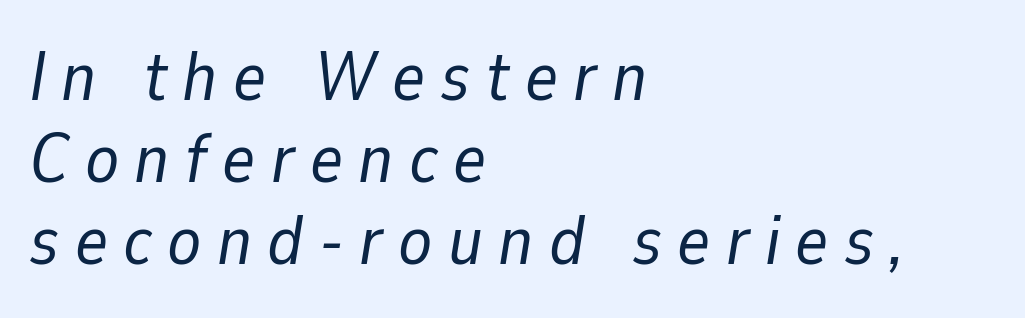
This sample has the flowing, uneven cadence of proportional lettering. Look at the tracking — it's clearly loosened, letters drifting apart. Where is the straight margin? On the left. Weight: in the light-to-regular range. Decoration check: the copy has no underline. It's the slanting kind of type.
